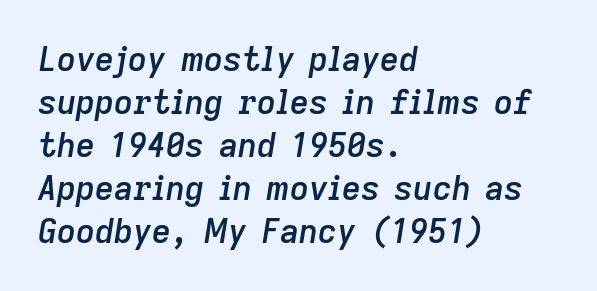
{"italic": "yes", "lean": "right", "slant_degrees": 9, "bold": "semi", "weight": "semibold", "width": "normal", "stroke_contrast": "low", "x_height": "medium", "monospaced": "no", "underline": "no", "align": "left", "line_spacing": "normal", "line_spacing_ratio": 1.3, "letter_spacing": "normal", "letter_spacing_em": 0.0, "glyph_px": 33}
